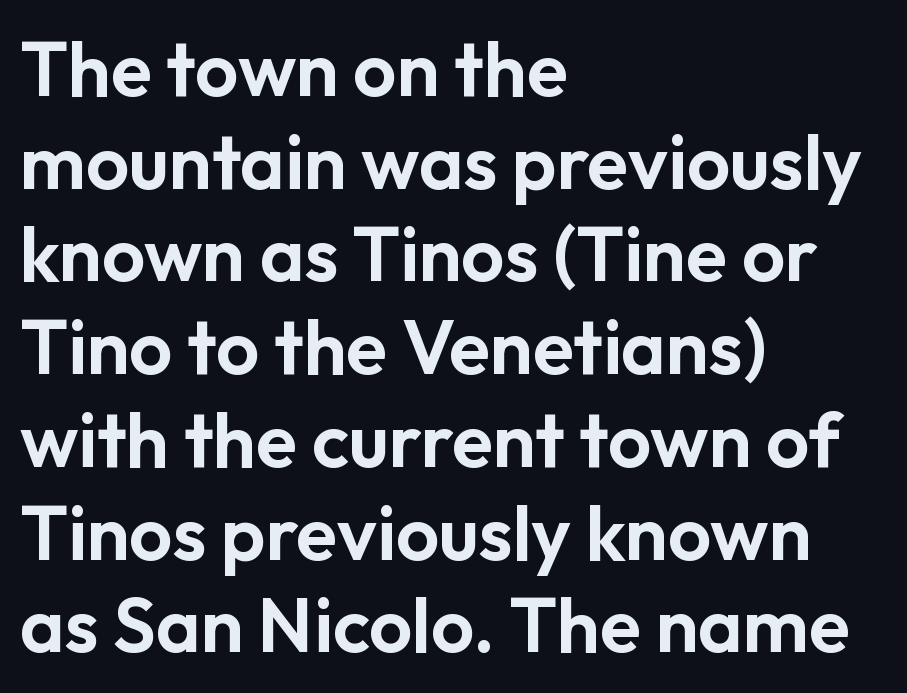
{"serif": "no", "italic": "no", "width": "normal", "stroke_contrast": "low", "x_height": "medium", "monospaced": "no", "underline": "no", "align": "left", "line_spacing_ratio": 1.22, "letter_spacing": "normal", "letter_spacing_em": 0.0, "glyph_px": 76}
